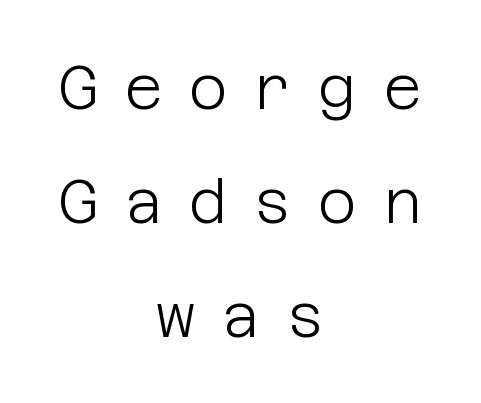
{"serif": "no", "italic": "no", "bold": "no", "weight": "light", "width": "normal", "stroke_contrast": "low", "x_height": "large", "underline": "no", "align": "center", "line_spacing": "loose", "line_spacing_ratio": 1.9, "letter_spacing": "wide", "letter_spacing_em": 0.43, "glyph_px": 60}
